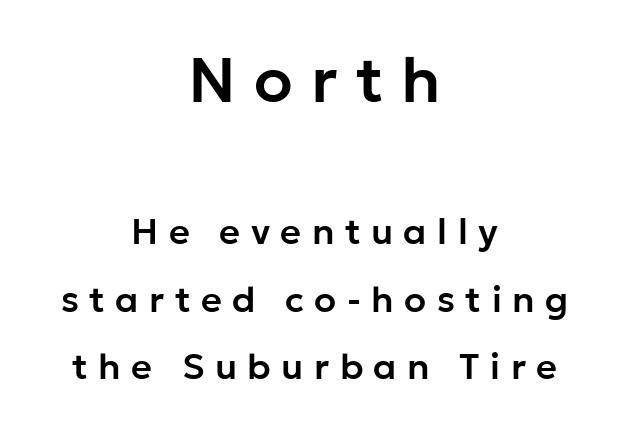
The image shows 63 px sans-serif type, upright; set centered, line spacing 1.87x, unusually wide letter spacing (+0.29 em), not underlined; the first (top) block is 1.75x larger; low stroke contrast and a medium x-height.
